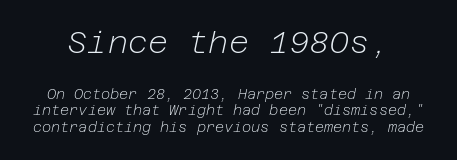
Nobody drew a line under any word here. Note: larger setting up top, smaller setting below. Tall strokes in this sample are angled rather than plumb. A light-to-regular cut is what we see here.
